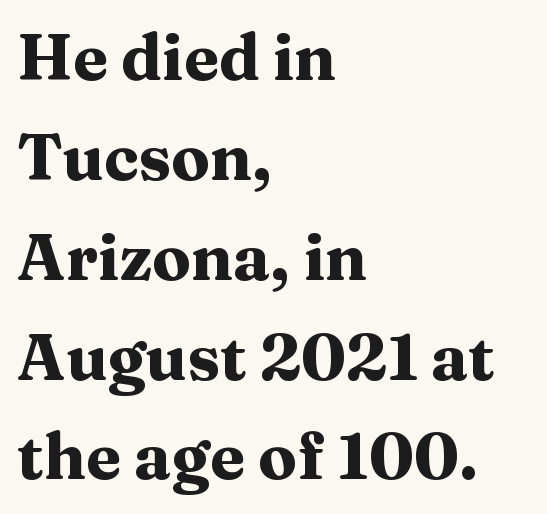
Q: Is the text bold? A: Yes.
Q: Is the text italic (slanted)? A: No, it is upright.
Q: Is the typeface a serif or a sans-serif typeface? A: Serif.
Q: Is the text underlined? A: No.
Q: How is the paragraph aligned? A: Left-aligned.
Q: Is the spacing between letters normal or unusually wide? A: Normal.
Q: Is the spacing between lines tight, normal or loose? A: Normal.
Q: Width (condensed, normal, or wide)? A: Wide.
Q: Stroke contrast? A: Medium.
Q: x-height? A: Medium.
Q: Monospaced? A: No.
